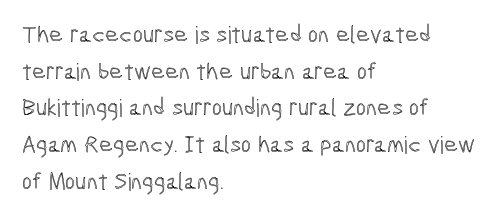
Q: Is the text italic (slanted)? A: No, it is upright.
Q: Is the text underlined? A: No.
Q: How is the paragraph aligned? A: Left-aligned.
Q: Is the spacing between letters normal or unusually wide? A: Normal.
Q: Is the spacing between lines tight, normal or loose? A: Normal.
